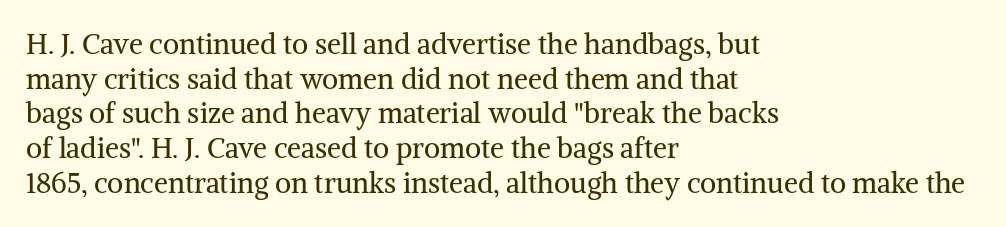
Do the letters lean? They stand straight. The tracking reads as untouched default to a designer's eye. A typesetter would label this face a serif. The passage shown is typed in a proportional face where columns would drift. A clean baseline with only descenders dipping below it. A classic flush-left, rag-right setting is used for this passage.
